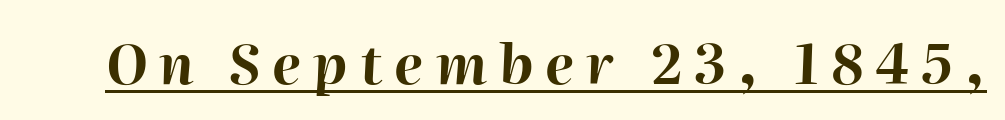
The image shows 55 px bold type, italic (leaning right); set unusually wide letter spacing (+0.22 em), underlined; high stroke contrast and a medium x-height.
